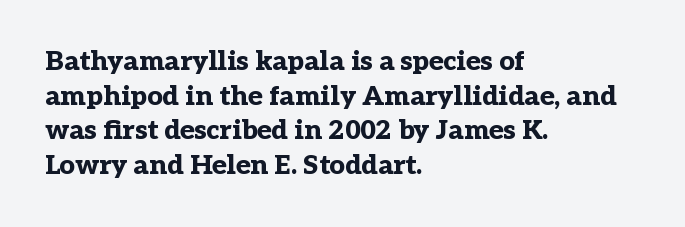
The image shows 27 px bold type, upright; set left-aligned, normal line spacing (1.28x), normal letter spacing, not underlined.
